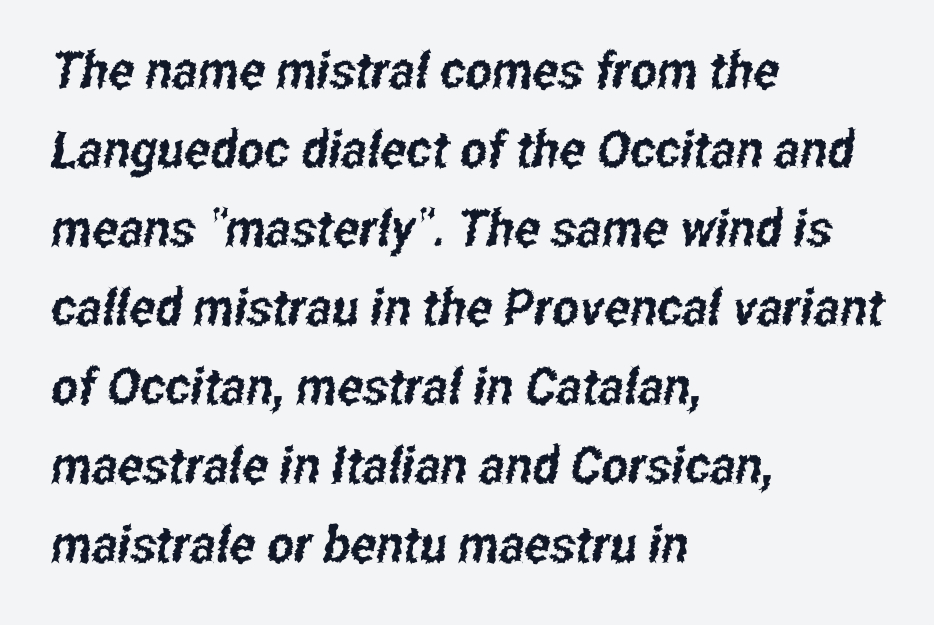
The paragraph shown leans on its left margin. The specimen omits any rule beneath the text block's lines. Note: no serifs on the glyphs. The space between consecutive lines is moderate.
